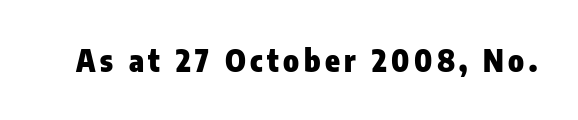
The image shows 30 px heavy, condensed sans-serif type, upright; set not underlined; low stroke contrast and a medium x-height.
